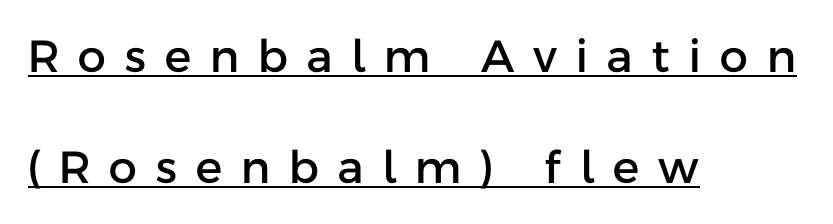
Students, observe the line beneath the letters — that is underlining. Which margin do the lines hug? The left one — the right edge is uneven. Quick note: interline space is abundant. This rendering widens character spacing well past its baseline value. The face used here is proportionally spaced, like ordinary book or web type.
